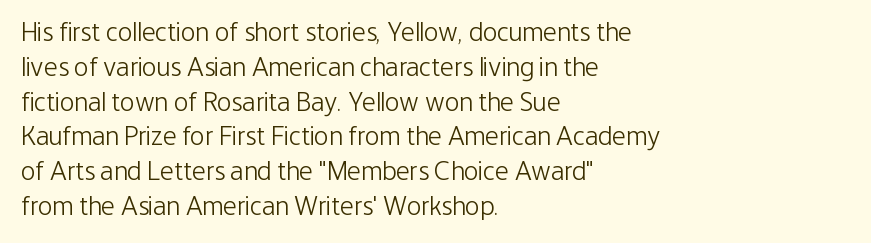
This sample keeps an unexceptional amount of space between lines. Characters remain perfectly vertical along every line. The gap between lines stays unmarked. Is this a heavy cut? Hardly; it is regular or lighter.
